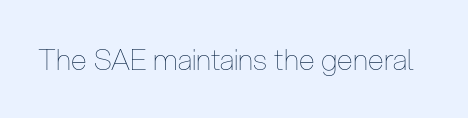
Q: Is the text bold? A: No.
Q: Is the text italic (slanted)? A: No, it is upright.
Q: Is the text underlined? A: No.
Q: Is the spacing between letters normal or unusually wide? A: Normal.
Q: Width (condensed, normal, or wide)? A: Condensed.
Q: Stroke contrast? A: Low.
Q: x-height? A: Medium.
Q: Monospaced? A: No.
